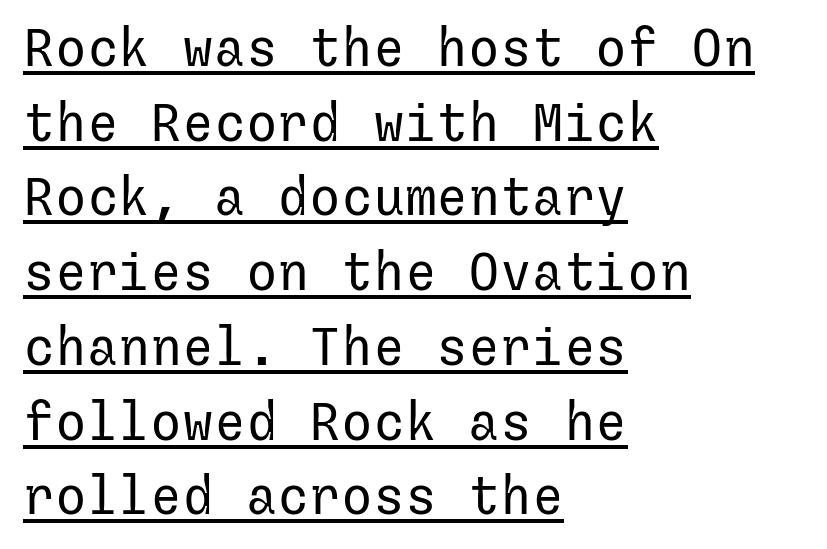
Regular leading. Look at the bottom of the vertical strokes: they stop flat, with no serifs. Leftover space on each line is placed entirely after the last word. Spacing between characters is what you'd get straight out of the box. A light-to-regular cut is what we see here.
